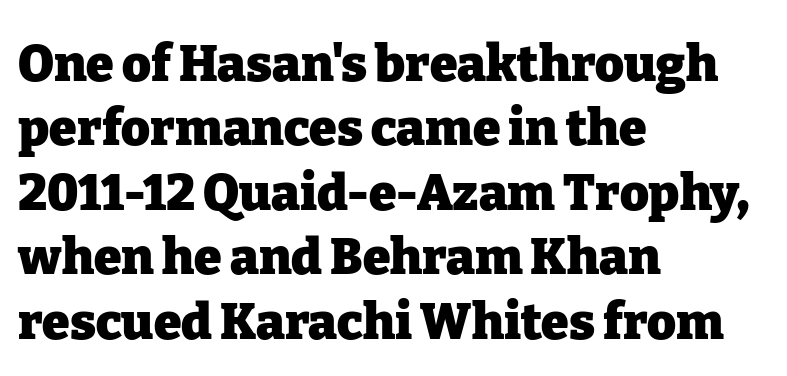
{"serif": "yes", "italic": "no", "bold": "yes", "weight": "heavy", "width": "normal", "stroke_contrast": "low", "x_height": "medium", "monospaced": "no", "underline": "no", "align": "left", "line_spacing": "normal", "line_spacing_ratio": 1.29, "letter_spacing": "normal", "letter_spacing_em": 0.0, "glyph_px": 50}
